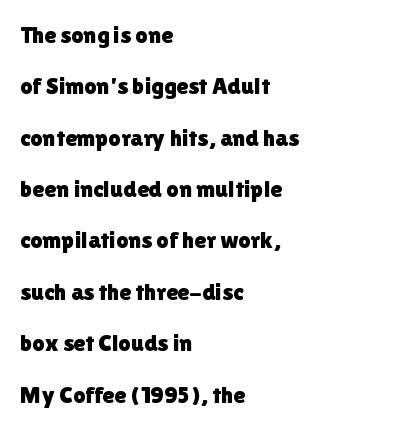
Typeset ragged right — the left edge is the straight one. Each word holds together tightly as a unit, with standard inter-letter gaps. Every stem runs plumb, perpendicular to the baseline. Descender tails drop into unmarked territory. The leading is generous, giving the passage an open texture.
